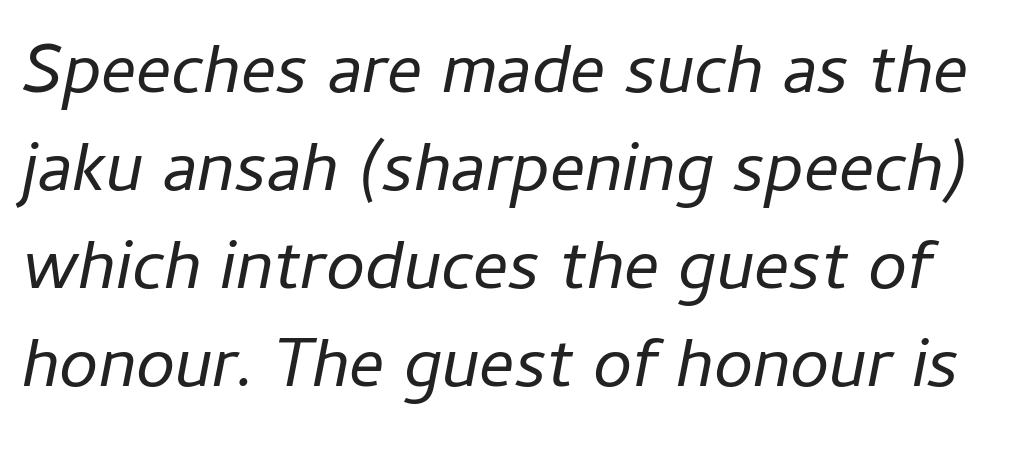
The image shows 70 px regular-weight type, italic (leaning right); set normal line spacing (1.4x), normal letter spacing, not underlined; low stroke contrast and a medium x-height.
